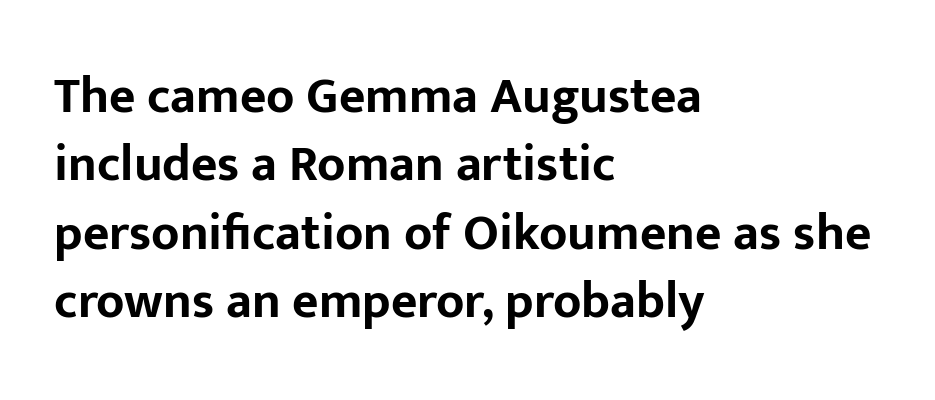
The image shows 51 px bold sans-serif type, upright; set left-aligned, normal line spacing (1.34x), normal letter spacing, not underlined; low stroke contrast and a medium x-height.
